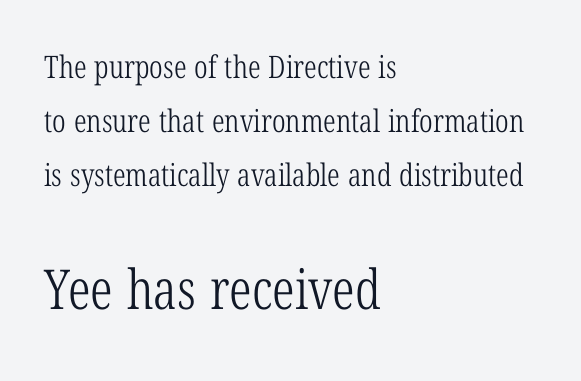
Q: Is the text bold? A: No.
Q: Is the typeface a serif or a sans-serif typeface? A: Serif.
Q: Is the text underlined? A: No.
Q: How is the paragraph aligned? A: Left-aligned.
Q: Is the spacing between letters normal or unusually wide? A: Normal.
Q: Which block of text is set in a larger size, the first (top) or the second (bottom)? A: The second (bottom) one.
Q: Width (condensed, normal, or wide)? A: Condensed.
Q: Stroke contrast? A: Low.
Q: x-height? A: Medium.
Q: Monospaced? A: No.
